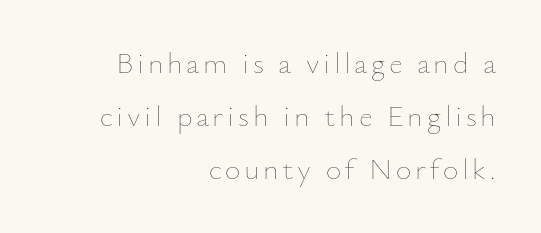
The image shows 30 px thin type, upright; set right-aligned, line spacing 1.76x, not underlined; low stroke contrast and a small x-height.
